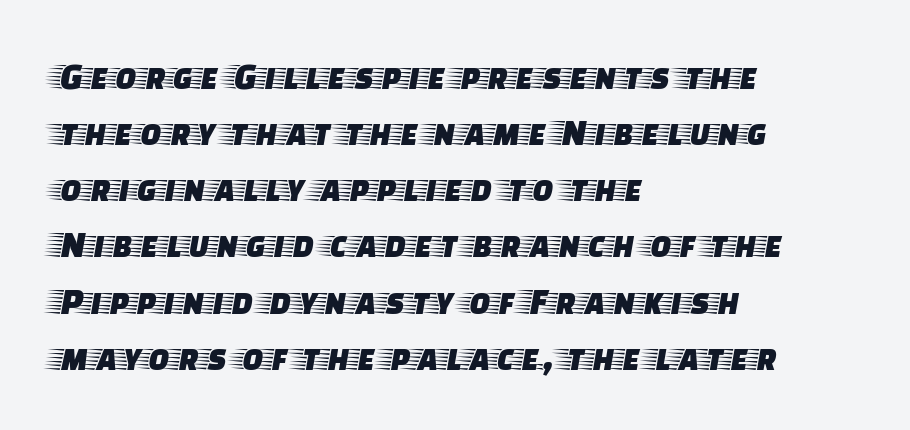
Q: Is the text italic (slanted)? A: Yes.
Q: Is the typeface a serif or a sans-serif typeface? A: Serif.
Q: Is the text underlined? A: No.
Q: How is the paragraph aligned? A: Left-aligned.
Q: Is the spacing between letters normal or unusually wide? A: Normal.
Q: Is the spacing between lines tight, normal or loose? A: Normal.
Q: Width (condensed, normal, or wide)? A: Wide.
Q: Stroke contrast? A: Low.
Q: x-height? A: Large.
Q: Monospaced? A: No.
